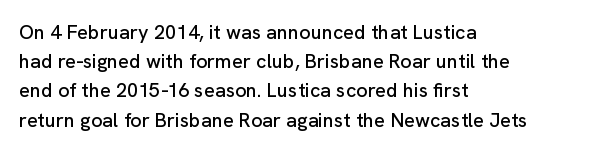
{"italic": "no", "underline": "no", "align": "left", "line_spacing": "normal", "line_spacing_ratio": 1.46, "letter_spacing": "normal", "letter_spacing_em": 0.0, "glyph_px": 20}
